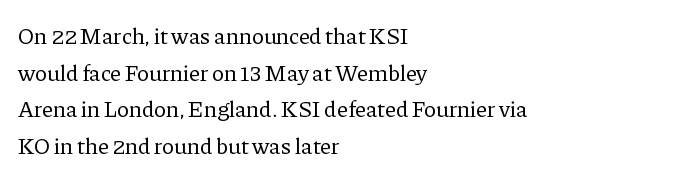
{"italic": "no", "bold": "no", "underline": "no", "align": "left", "line_spacing": "normal", "line_spacing_ratio": 1.59, "letter_spacing": "normal", "letter_spacing_em": 0.0, "glyph_px": 23}
